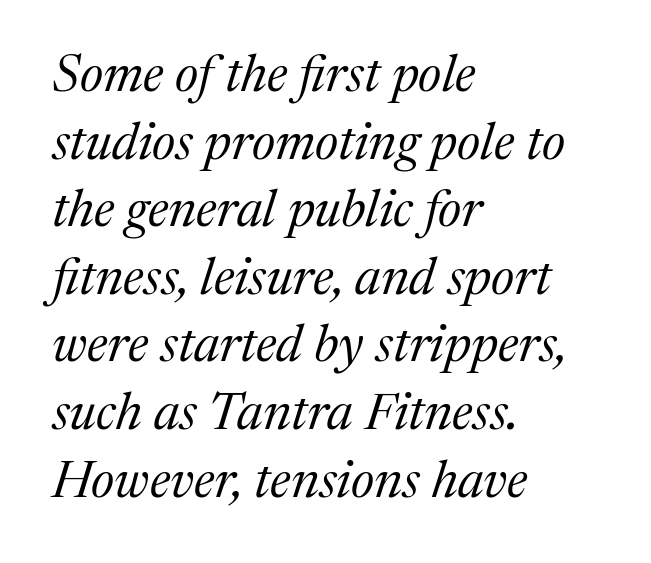
The typeface chosen for these lines features serifs. Honestly, the row spacing looks completely unremarkable. Typeset ragged right — the left edge is the straight one. The font sits on the lighter half of the weight spectrum, regular included. Unmarked baselines from the first word to the last.
